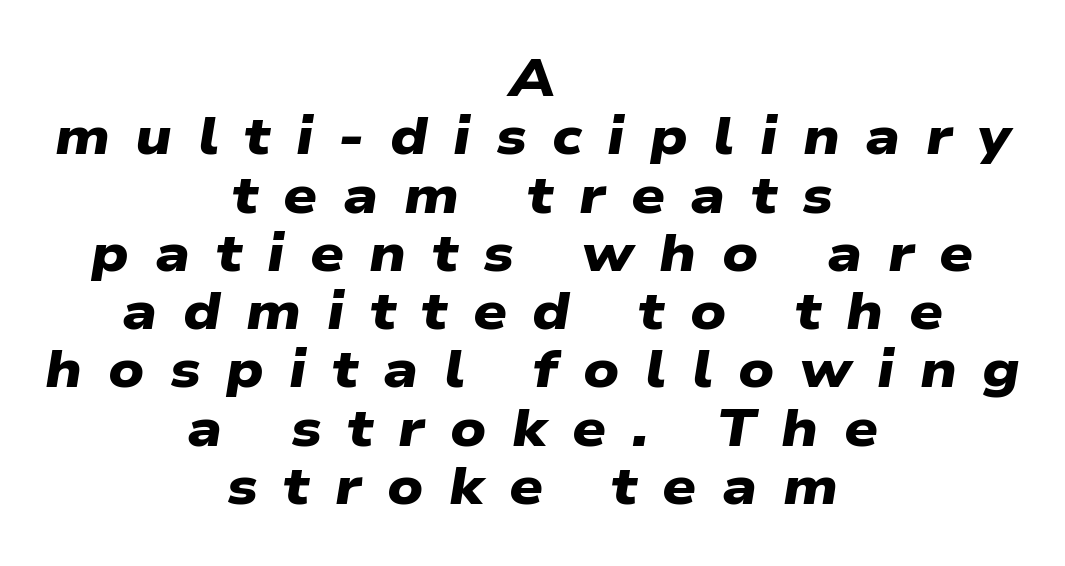
Alignment: centered. Grotesque or geometric, the face here clearly has no serifs. Students, note that the glyphs here are deliberately spaced far apart. Thick stems and heavy bowls — unmistakably bold.
